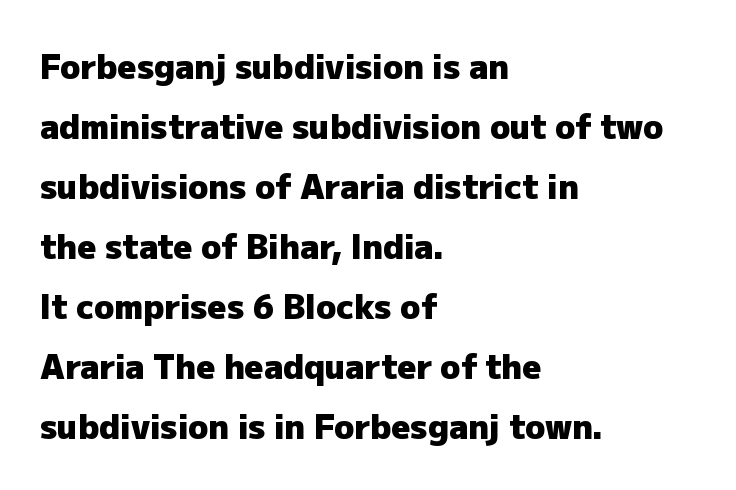
Q: Is the text bold? A: Yes.
Q: Is the text italic (slanted)? A: No, it is upright.
Q: Is the typeface a serif or a sans-serif typeface? A: Sans-serif.
Q: Is the text underlined? A: No.
Q: How is the paragraph aligned? A: Left-aligned.
Q: Is the spacing between letters normal or unusually wide? A: Normal.
Q: Width (condensed, normal, or wide)? A: Normal.
Q: Stroke contrast? A: Low.
Q: x-height? A: Medium.
Q: Monospaced? A: No.
